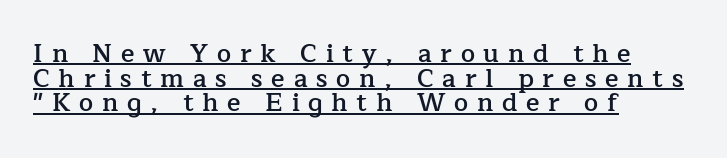
The image shows 25 px text type, upright; set left-aligned, tight line spacing (0.99x), unusually wide letter spacing (+0.35 em), underlined.
